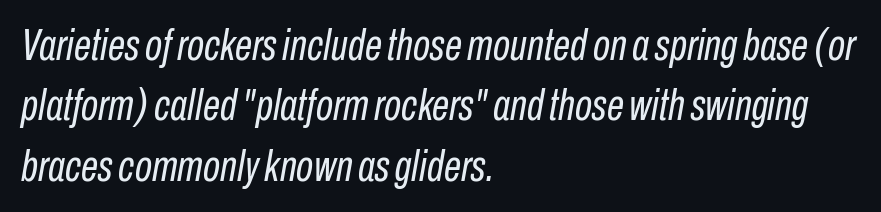
{"italic": "yes", "lean": "right", "slant_degrees": 10, "bold": "no", "weight": "regular", "width": "condensed", "stroke_contrast": "low", "x_height": "medium", "monospaced": "no", "underline": "no", "align": "left", "line_spacing": "normal", "line_spacing_ratio": 1.37, "letter_spacing": "normal", "letter_spacing_em": 0.0, "glyph_px": 44}
